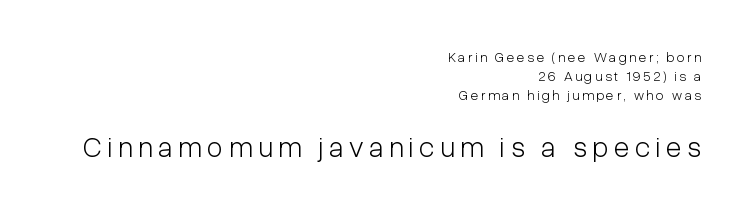
{"serif": "no", "italic": "no", "bold": "no", "weight": "light", "width": "condensed", "stroke_contrast": "low", "x_height": "medium", "monospaced": "no", "underline": "no", "align": "right", "line_spacing": "normal", "line_spacing_ratio": 1.35, "larger_block": "second", "size_ratio": 2.07, "glyph_px": 29}
